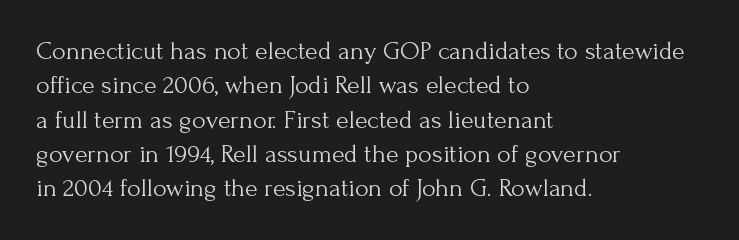
Q: Is the text bold? A: No.
Q: Is the text italic (slanted)? A: No, it is upright.
Q: Is the text underlined? A: No.
Q: How is the paragraph aligned? A: Left-aligned.
Q: Is the spacing between letters normal or unusually wide? A: Normal.
Q: Is the spacing between lines tight, normal or loose? A: Normal.
